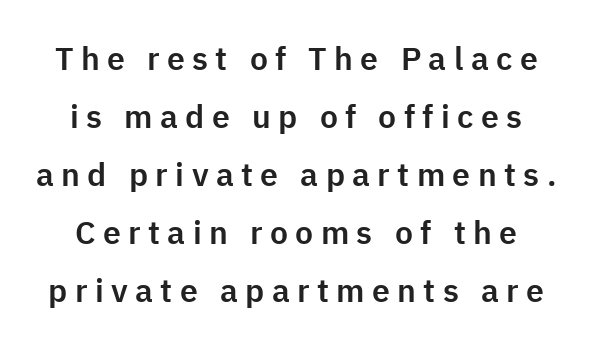
Q: Is the text italic (slanted)? A: No, it is upright.
Q: Is the typeface a serif or a sans-serif typeface? A: Sans-serif.
Q: Is the text underlined? A: No.
Q: Is the spacing between letters normal or unusually wide? A: Unusually wide.
Q: Width (condensed, normal, or wide)? A: Normal.
Q: Stroke contrast? A: Low.
Q: x-height? A: Medium.
Q: Monospaced? A: No.
